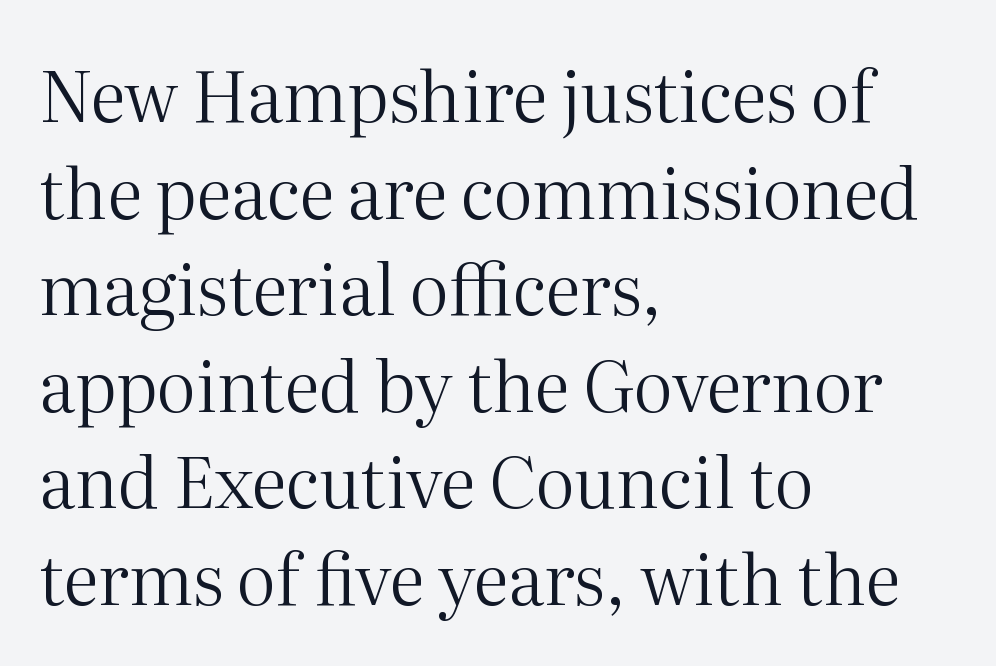
Each row of text sits above clean, open space. Posture: upright roman. These lines stack with their left ends in a neat column. One glance says typical: line gaps are just what's usual. On a weight scale, this lands at 450 or below.
